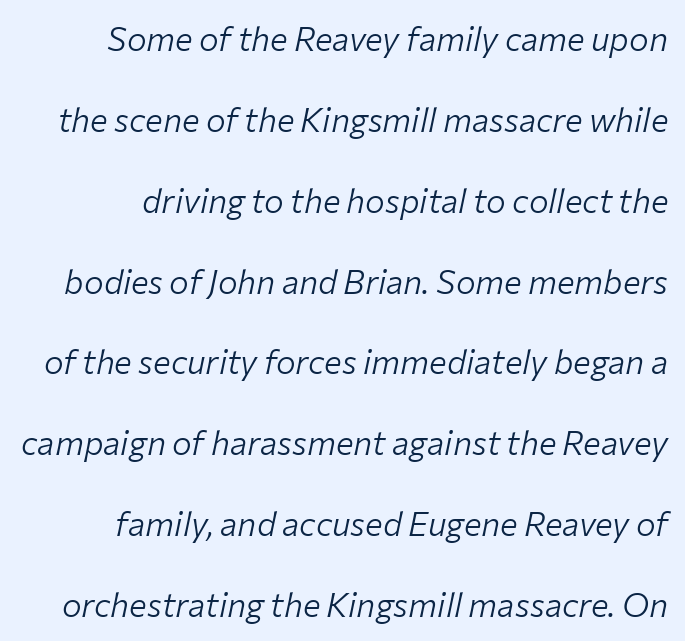
The image shows 33 px light type, italic (leaning right); set right-aligned, loose line spacing (2.45x), normal letter spacing, not underlined; low stroke contrast and a medium x-height.
